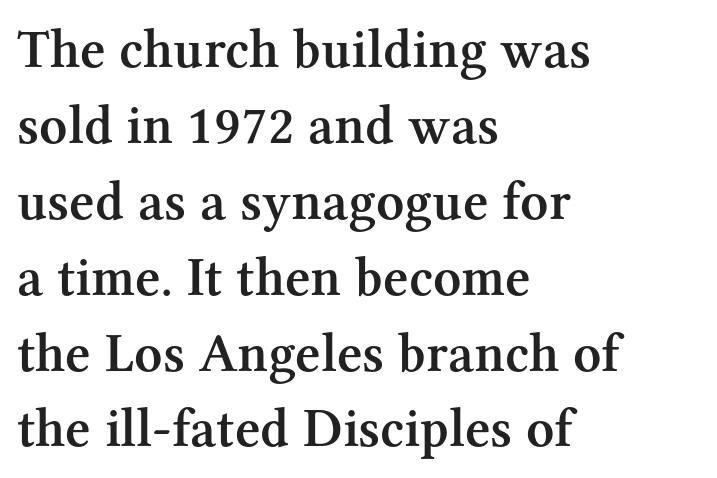
The image shows 55 px semibold serif type, upright; set left-aligned, normal line spacing (1.38x), normal letter spacing, not underlined; medium stroke contrast and a medium x-height.
